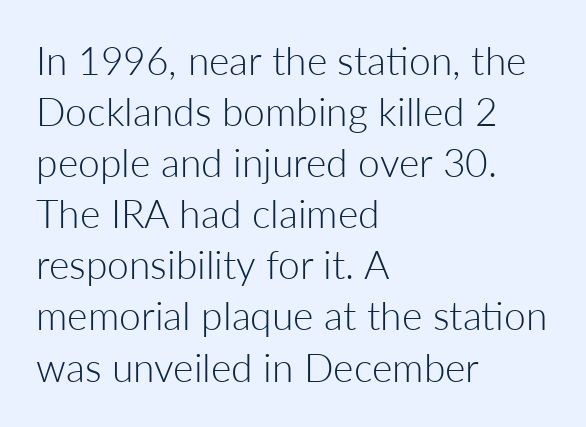
Q: Is the text bold? A: No.
Q: Is the text italic (slanted)? A: No, it is upright.
Q: Is the typeface a serif or a sans-serif typeface? A: Sans-serif.
Q: Is the text underlined? A: No.
Q: How is the paragraph aligned? A: Left-aligned.
Q: Is the spacing between letters normal or unusually wide? A: Normal.
Q: Is the spacing between lines tight, normal or loose? A: Normal.
Q: Width (condensed, normal, or wide)? A: Normal.
Q: Stroke contrast? A: Low.
Q: x-height? A: Medium.
Q: Monospaced? A: No.
